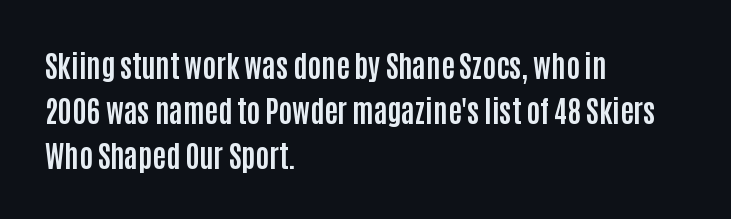
Students, this is bold: see how much ink each stroke carries. A roman cut, with each character standing at attention. Where is the straight margin? On the left. The lines sit at an ordinary, default distance from one another. Glance below the letters and you will spot only blank space.
